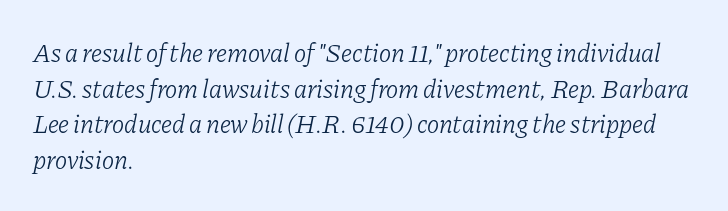
In terms of leading, this rendering sits right in the middle. The setting favours the left margin, as ordinary paragraphs usually do. Summary of weight: not heavy and not bold. The foot of each line stays bare and open.
